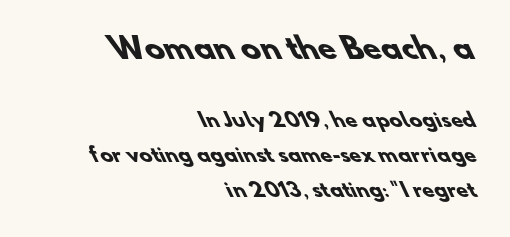
Q: Is the text bold? A: Yes.
Q: Is the typeface a serif or a sans-serif typeface? A: Sans-serif.
Q: Is the text underlined? A: No.
Q: How is the paragraph aligned? A: Right-aligned.
Q: Is the spacing between letters normal or unusually wide? A: Normal.
Q: Which block of text is set in a larger size, the first (top) or the second (bottom)? A: The first (top) one.
Q: Width (condensed, normal, or wide)? A: Normal.
Q: Stroke contrast? A: Low.
Q: x-height? A: Small.
Q: Monospaced? A: No.
